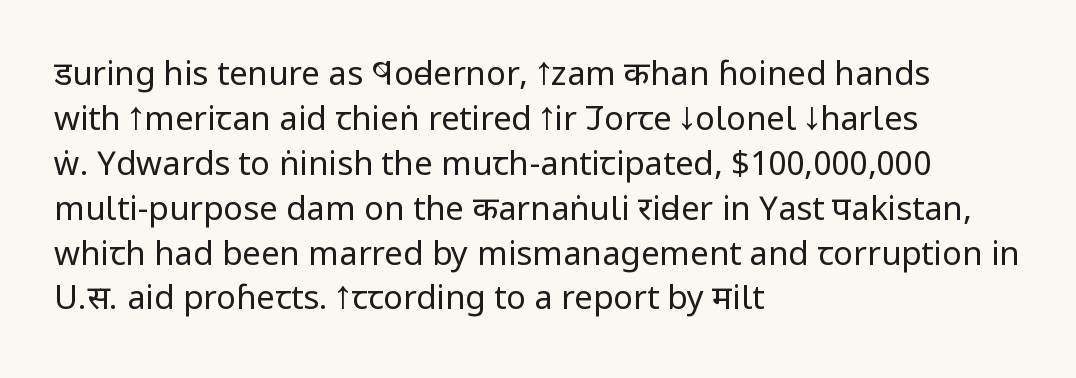
Reading down the column, the eye jumps a familiar distance to each next line. Think standard paragraph weight, or any step lighter than that. Note the varied advance widths — an 'i' is clearly narrower than an 'm'. It's the straight-up-and-down kind of type. The gaps between neighbouring characters are ordinary and unremarkable.
